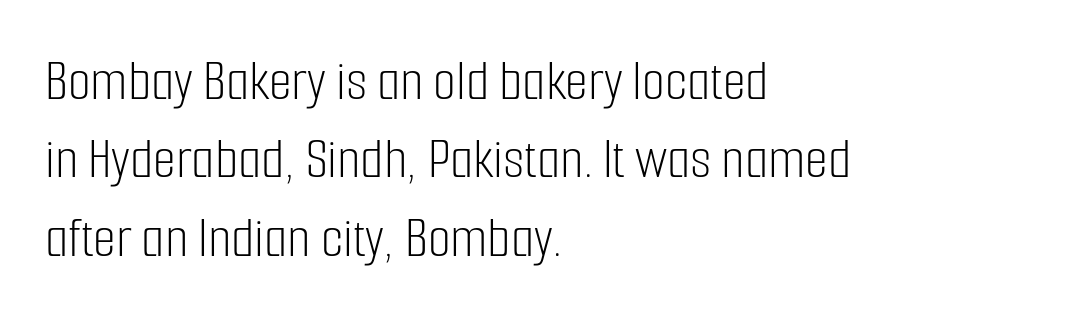
The image shows 59 px light, condensed sans-serif type, upright; set left-aligned, normal line spacing (1.33x), normal letter spacing, not underlined; low stroke contrast and a medium x-height.
